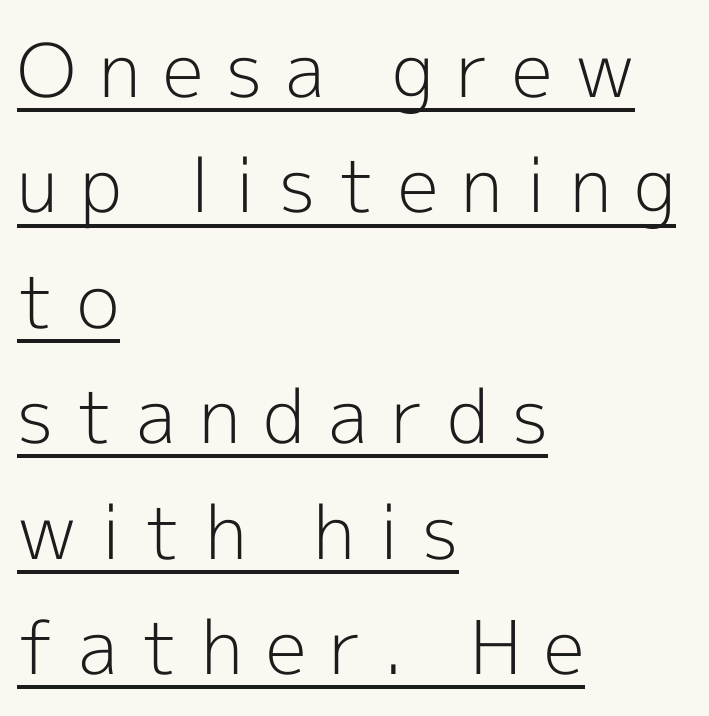
Q: Is the text bold? A: No.
Q: Is the text italic (slanted)? A: No, it is upright.
Q: Is the typeface a serif or a sans-serif typeface? A: Sans-serif.
Q: Is the text underlined? A: Yes.
Q: How is the paragraph aligned? A: Left-aligned.
Q: Is the spacing between letters normal or unusually wide? A: Unusually wide.
Q: Is the spacing between lines tight, normal or loose? A: Normal.
Q: Width (condensed, normal, or wide)? A: Normal.
Q: x-height? A: Medium.
Q: Monospaced? A: No.
